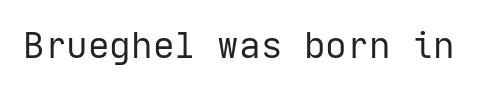
The image shows 36 px regular-weight sans-serif type, upright; set normal letter spacing, not underlined; low stroke contrast and a medium x-height.
